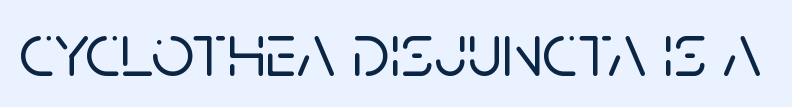
Q: Is the text italic (slanted)? A: No, it is upright.
Q: Is the typeface a serif or a sans-serif typeface? A: Sans-serif.
Q: Is the text underlined? A: No.
Q: Is the spacing between letters normal or unusually wide? A: Normal.
Q: Width (condensed, normal, or wide)? A: Normal.
Q: Stroke contrast? A: Low.
Q: x-height? A: Large.
Q: Monospaced? A: No.
